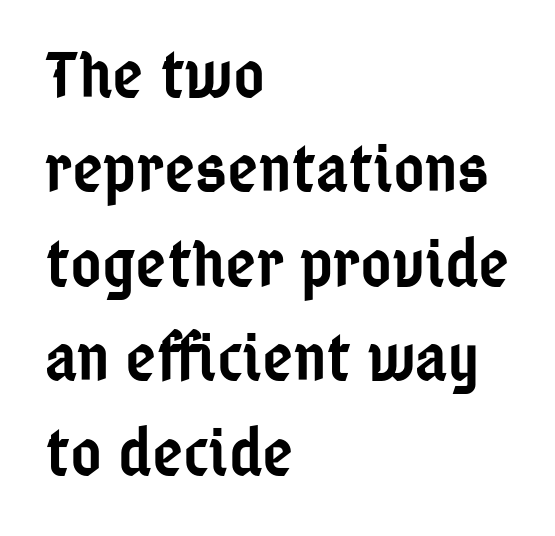
Q: Is the text bold? A: Semi-bold.
Q: Is the text italic (slanted)? A: No, it is upright.
Q: Is the typeface a serif or a sans-serif typeface? A: Sans-serif.
Q: Is the text underlined? A: No.
Q: How is the paragraph aligned? A: Left-aligned.
Q: Is the spacing between letters normal or unusually wide? A: Normal.
Q: Is the spacing between lines tight, normal or loose? A: Normal.
Q: Width (condensed, normal, or wide)? A: Condensed.
Q: Stroke contrast? A: Low.
Q: x-height? A: Medium.
Q: Monospaced? A: No.
